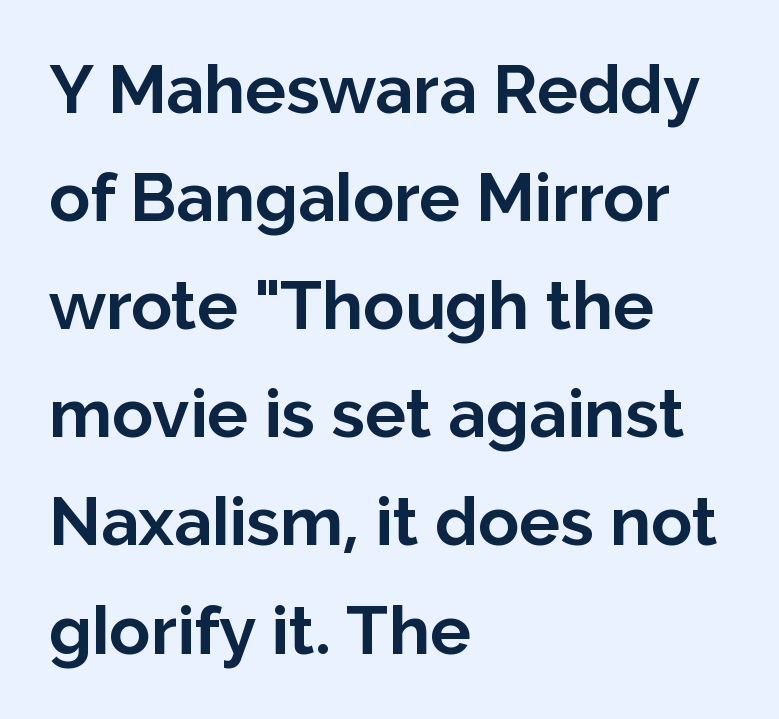
Whoever set this chose a conventional vertical rhythm. The rag falls on the right side of this text block. Is there any slant? The stems are plumb. Here the glyphs are tracked normally, forming tight word shapes. Is the type bold? Yes — the strokes are clearly thick and heavy. Bare-footed words on every line.
